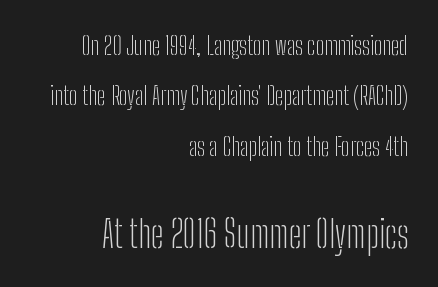
Q: Is the text bold? A: No.
Q: Is the text italic (slanted)? A: No, it is upright.
Q: Is the typeface a serif or a sans-serif typeface? A: Sans-serif.
Q: Is the text underlined? A: No.
Q: How is the paragraph aligned? A: Right-aligned.
Q: Is the spacing between letters normal or unusually wide? A: Normal.
Q: Is the spacing between lines tight, normal or loose? A: Loose.
Q: Which block of text is set in a larger size, the first (top) or the second (bottom)? A: The second (bottom) one.
Q: Width (condensed, normal, or wide)? A: Condensed.
Q: Stroke contrast? A: Low.
Q: x-height? A: Medium.
Q: Monospaced? A: No.
